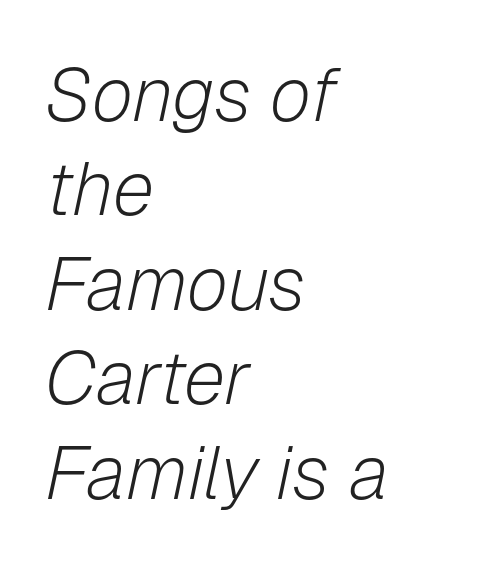
Q: Is the text bold? A: No.
Q: Is the text italic (slanted)? A: Yes, it leans right by about 12 degrees.
Q: Is the text underlined? A: No.
Q: How is the paragraph aligned? A: Left-aligned.
Q: Is the spacing between letters normal or unusually wide? A: Normal.
Q: Is the spacing between lines tight, normal or loose? A: Normal.
Q: Width (condensed, normal, or wide)? A: Normal.
Q: Stroke contrast? A: Low.
Q: x-height? A: Medium.
Q: Monospaced? A: No.
